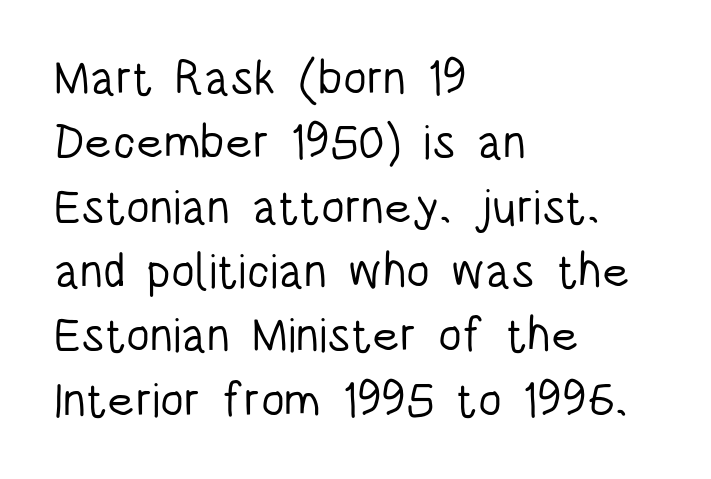
{"serif": "no", "italic": "no", "bold": "no", "weight": "light", "width": "condensed", "stroke_contrast": "low", "x_height": "large", "monospaced": "no", "underline": "no", "align": "left", "line_spacing": "normal", "line_spacing_ratio": 1.34, "letter_spacing": "normal", "letter_spacing_em": 0.0, "glyph_px": 48}
